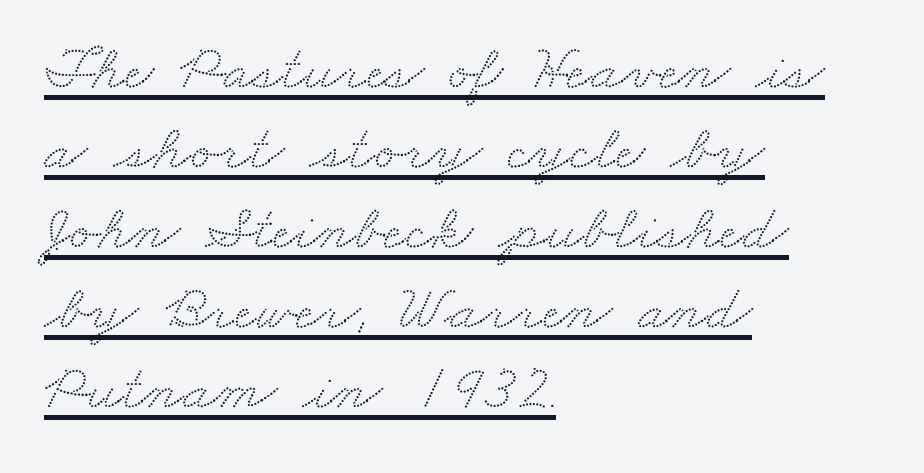
Q: Is the typeface a serif or a sans-serif typeface? A: Serif.
Q: Is the text underlined? A: Yes.
Q: How is the paragraph aligned? A: Left-aligned.
Q: Is the spacing between letters normal or unusually wide? A: Normal.
Q: Is the spacing between lines tight, normal or loose? A: Normal.
Q: Width (condensed, normal, or wide)? A: Wide.
Q: Stroke contrast? A: Medium.
Q: x-height? A: Small.
Q: Monospaced? A: No.
